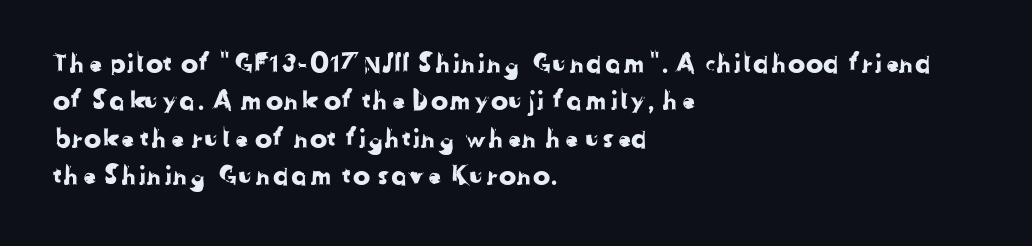
Underline: absent. Letter spacing: default. These lines stack with their left ends in a neat column. Regular leading.
